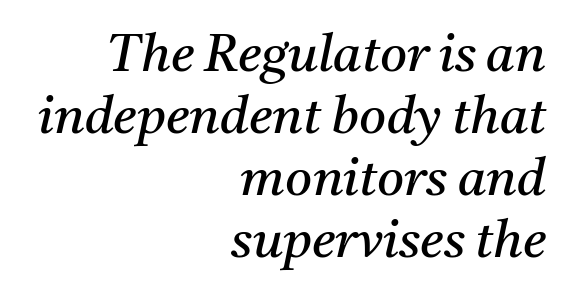
The image shows 52 px regular-weight serif type, italic (leaning right); set right-aligned, line spacing 1.19x, normal letter spacing, not underlined; medium stroke contrast and a medium x-height.
